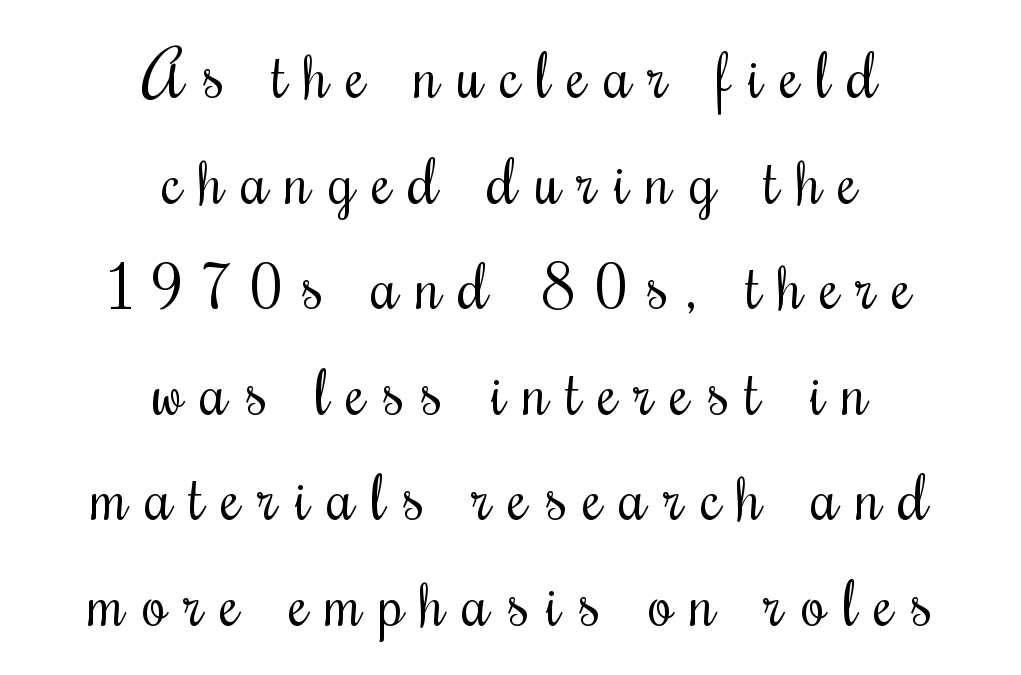
Compared with typical body copy, the letter spacing here is much looser. Reading down the block, each line starts at a different indent, mirrored at its end. You could not count columns in this text — the font is proportionally spaced. Check where the strokes stop: tiny serifs finish them off. Evenly set lines give the paragraph a standard silhouette. Glance below the letters and you will spot only blank space.
